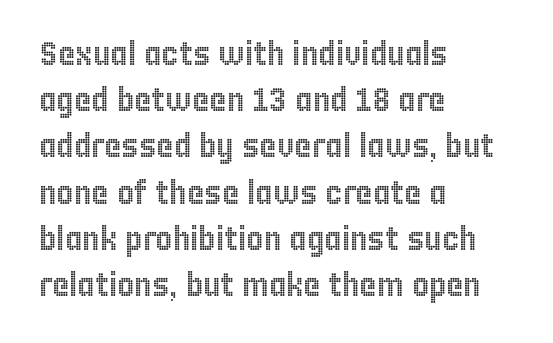
These lines are rendered in a variable-pitch font. The letters sit at their default tracking, neither squeezed nor spread. This is roman type, the default non-slanted kind. Is the block centered? No — it sits flush against the left margin. The passage shown is not underscored anywhere. Whoever set this chose a conventional vertical rhythm.
